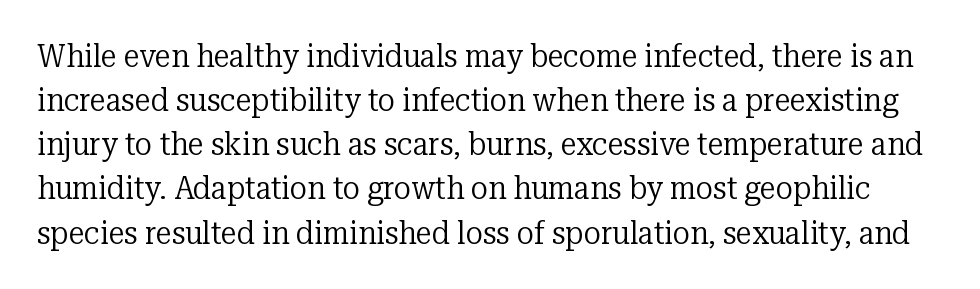
{"serif": "yes", "italic": "no", "bold": "no", "weight": "regular", "width": "normal", "stroke_contrast": "low", "x_height": "medium", "monospaced": "no", "underline": "no", "line_spacing": "normal", "line_spacing_ratio": 1.38, "letter_spacing": "normal", "letter_spacing_em": 0.0, "glyph_px": 32}
